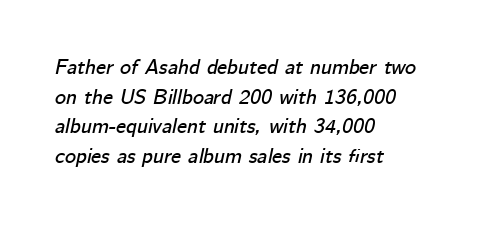
{"italic": "yes", "lean": "right", "slant_degrees": 12, "underline": "no", "align": "left", "line_spacing": "normal", "line_spacing_ratio": 1.41, "letter_spacing": "normal", "letter_spacing_em": 0.0, "glyph_px": 21}
